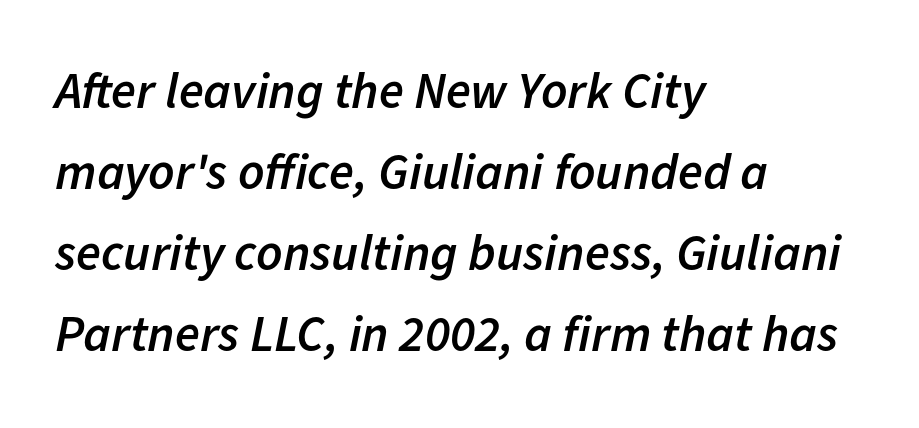
Q: Is the text bold? A: Semi-bold.
Q: Is the text italic (slanted)? A: Yes, it leans right by about 11 degrees.
Q: Is the text underlined? A: No.
Q: How is the paragraph aligned? A: Left-aligned.
Q: Is the spacing between letters normal or unusually wide? A: Normal.
Q: Is the spacing between lines tight, normal or loose? A: Normal.
Q: Width (condensed, normal, or wide)? A: Normal.
Q: Stroke contrast? A: Low.
Q: x-height? A: Medium.
Q: Monospaced? A: No.
